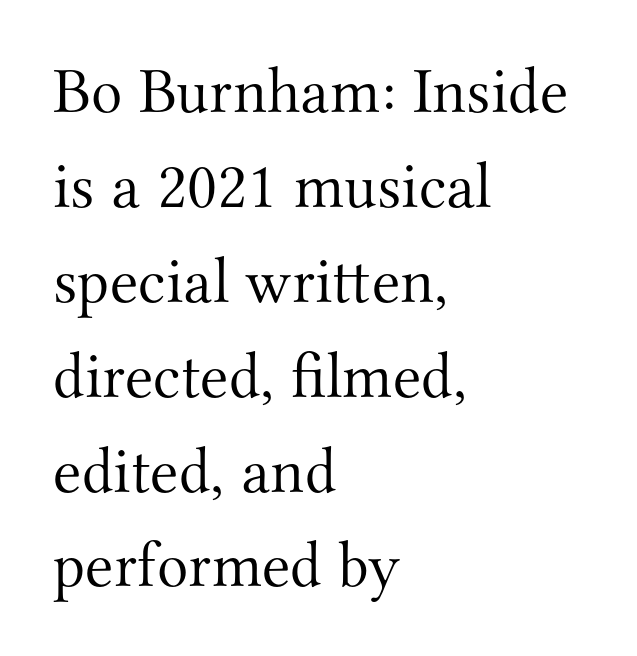
Q: Is the text bold? A: No.
Q: Is the text italic (slanted)? A: No, it is upright.
Q: Is the typeface a serif or a sans-serif typeface? A: Serif.
Q: Is the text underlined? A: No.
Q: How is the paragraph aligned? A: Left-aligned.
Q: Is the spacing between letters normal or unusually wide? A: Normal.
Q: Is the spacing between lines tight, normal or loose? A: Normal.
Q: Width (condensed, normal, or wide)? A: Normal.
Q: Stroke contrast? A: Medium.
Q: x-height? A: Small.
Q: Monospaced? A: No.
